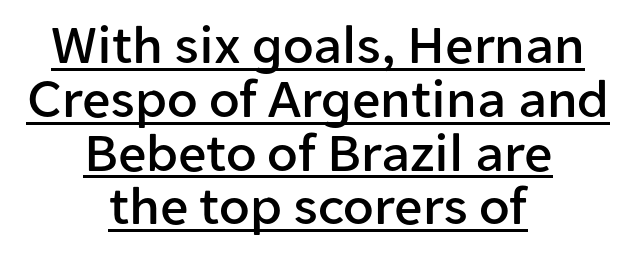
Q: Is the text italic (slanted)? A: No, it is upright.
Q: Is the typeface a serif or a sans-serif typeface? A: Sans-serif.
Q: Is the text underlined? A: Yes.
Q: How is the paragraph aligned? A: Centered.
Q: Is the spacing between letters normal or unusually wide? A: Normal.
Q: Is the spacing between lines tight, normal or loose? A: Tight.
Q: Width (condensed, normal, or wide)? A: Normal.
Q: Stroke contrast? A: Low.
Q: x-height? A: Medium.
Q: Monospaced? A: No.
